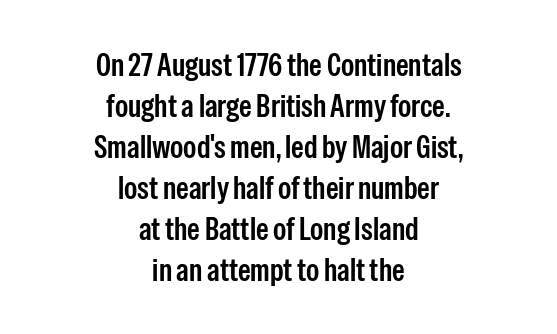
Every stem runs plumb, perpendicular to the baseline. Only glyphs here, with clear space below each row. This sample uses plain, unmodified letter spacing. A centered setting, common on invitations and titles, is used for this passage.
